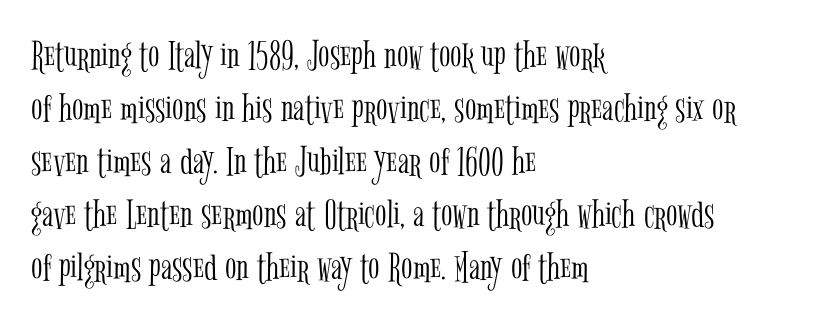
Q: Is the text bold? A: No.
Q: Is the text italic (slanted)? A: No, it is upright.
Q: Is the typeface a serif or a sans-serif typeface? A: Serif.
Q: Is the text underlined? A: No.
Q: How is the paragraph aligned? A: Left-aligned.
Q: Is the spacing between letters normal or unusually wide? A: Normal.
Q: Is the spacing between lines tight, normal or loose? A: Normal.
Q: Width (condensed, normal, or wide)? A: Condensed.
Q: Stroke contrast? A: Low.
Q: x-height? A: Medium.
Q: Monospaced? A: No.
